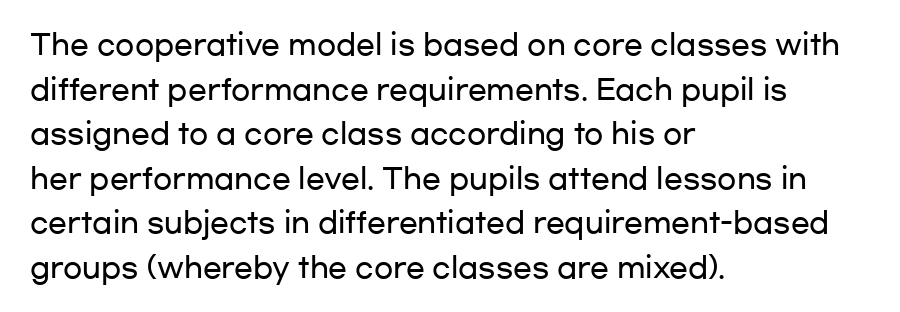
The image shows 28 px wide sans-serif type, upright; set left-aligned, normal line spacing (1.59x), normal letter spacing, not underlined; low stroke contrast and a medium x-height.
